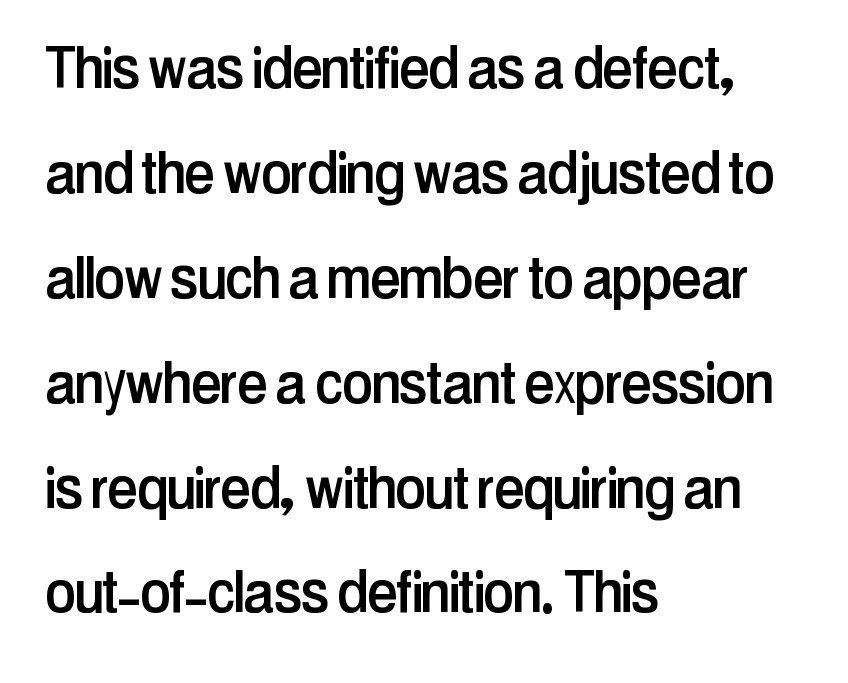
The image shows 69 px condensed sans-serif type, upright; set left-aligned, normal line spacing (1.52x), normal letter spacing, not underlined; low stroke contrast and a medium x-height.
